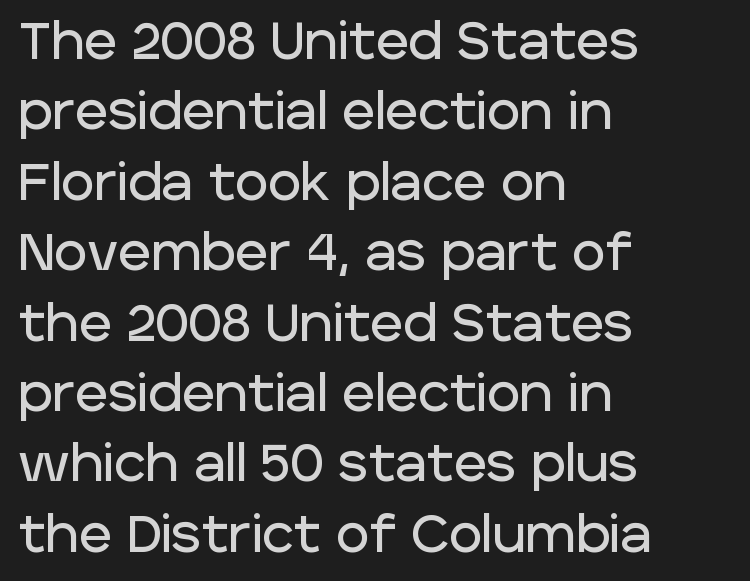
{"serif": "no", "italic": "no", "width": "normal", "stroke_contrast": "low", "x_height": "large", "monospaced": "no", "underline": "no", "align": "left", "line_spacing": "normal", "line_spacing_ratio": 1.38, "letter_spacing": "normal", "letter_spacing_em": 0.0, "glyph_px": 51}
